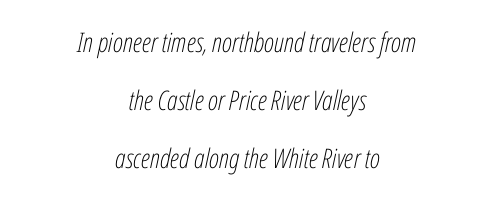
Words appear dense and cohesive because spacing is normal. Reading down the block, each line starts at a different indent, mirrored at its end. Compared with typical paragraphs, the rows here are farther apart. Underline: absent. This reads as an unemphasized weight, regular at the heaviest. Italic: yes, the glyphs are oblique.
